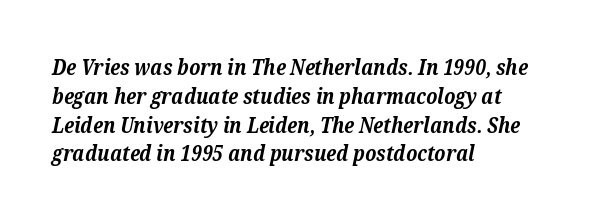
When letters slant like this, we call the style italic. In terms of letterspacing, this is plain default setting. The glyphs have the mass of a bold cut. Quick note: interline space is typical. Leftover space on each line is placed entirely after the last word.
